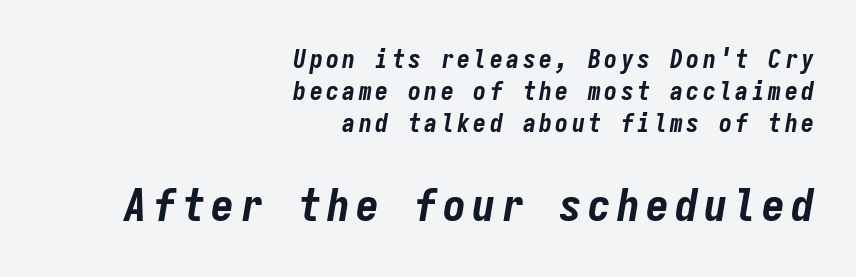
{"italic": "yes", "lean": "right", "slant_degrees": 9, "bold": "yes", "weight": "bold", "width": "condensed", "stroke_contrast": "low", "x_height": "medium", "monospaced": "yes", "underline": "no", "align": "right", "line_spacing_ratio": 1.24, "larger_block": "second", "size_ratio": 1.77, "glyph_px": 46}
